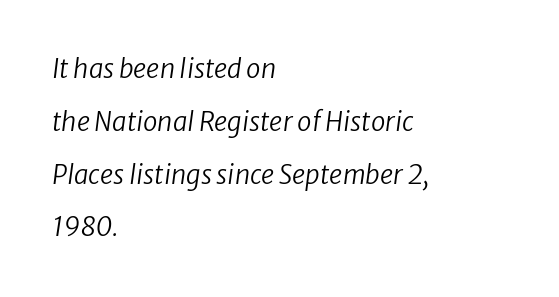
Q: Is the text bold? A: No.
Q: Is the text italic (slanted)? A: Yes, it leans right by about 8 degrees.
Q: Is the text underlined? A: No.
Q: How is the paragraph aligned? A: Left-aligned.
Q: Is the spacing between letters normal or unusually wide? A: Normal.
Q: Is the spacing between lines tight, normal or loose? A: Loose.
